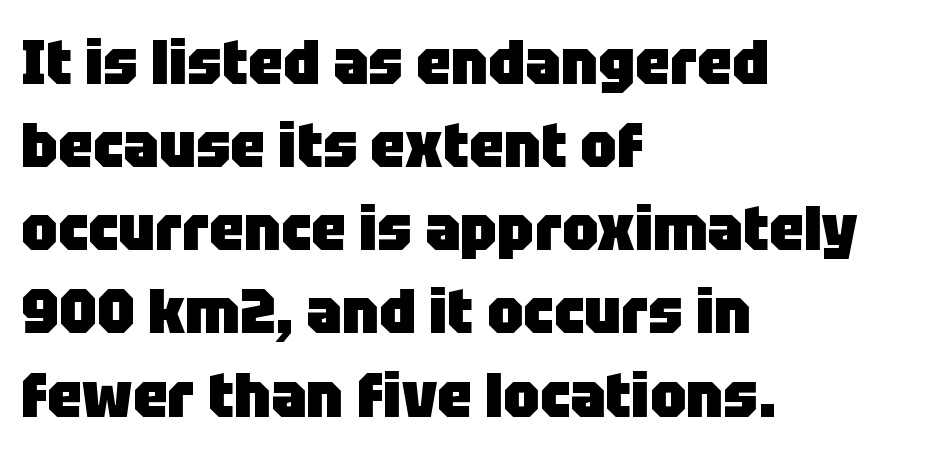
{"serif": "no", "italic": "no", "bold": "yes", "weight": "heavy", "width": "normal", "stroke_contrast": "low", "x_height": "large", "monospaced": "no", "underline": "no", "align": "left", "line_spacing": "normal", "line_spacing_ratio": 1.32, "letter_spacing": "normal", "letter_spacing_em": 0.0, "glyph_px": 63}
